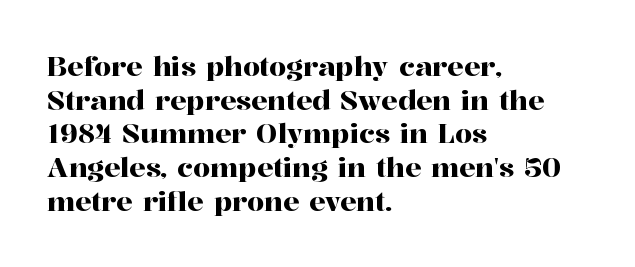
{"italic": "no", "underline": "no", "align": "left", "line_spacing": "normal", "line_spacing_ratio": 1.25, "letter_spacing": "normal", "letter_spacing_em": 0.0, "glyph_px": 27}
